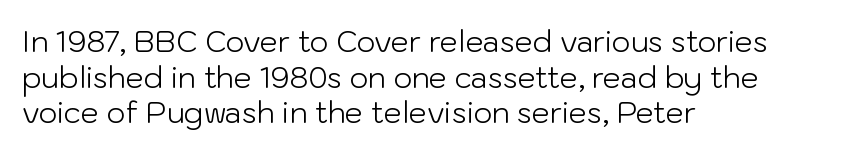
It's the straight-up-and-down kind of type. Lines of text with bare space underneath. Horizontal alignment here is leftward, the default for most running prose. Each letter keeps its own natural width here, so spacing adapts to shape. No feet cap the strokes, marking this as sans-serif type. The typesetting does not lean heavy: it is not bold.
